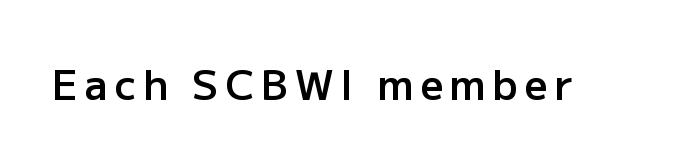
{"serif": "no", "italic": "no", "bold": "semi", "weight": "semibold", "width": "normal", "stroke_contrast": "low", "x_height": "medium", "monospaced": "no", "underline": "no", "glyph_px": 41}
